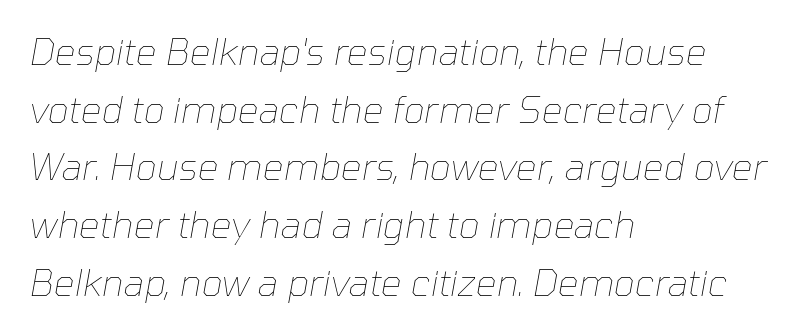
{"italic": "yes", "lean": "right", "slant_degrees": 10, "bold": "no", "weight": "thin", "width": "normal", "stroke_contrast": "low", "x_height": "medium", "monospaced": "no", "underline": "no", "align": "left", "line_spacing": "normal", "line_spacing_ratio": 1.56, "letter_spacing": "normal", "letter_spacing_em": 0.0, "glyph_px": 37}
